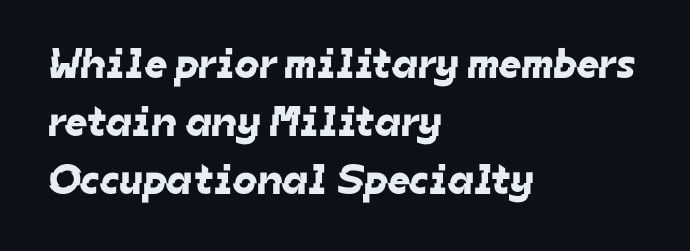
Reading down the block, your eye returns to a fixed left position each line. Type without underlining. Think of a printed novel: that variable character pitch is what you see here. Each word holds together tightly as a unit, with standard inter-letter gaps. Regarding serifs, this sample does without them.
